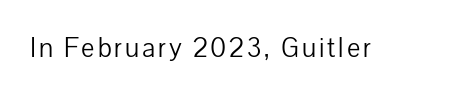
{"serif": "no", "italic": "no", "bold": "no", "weight": "light", "width": "normal", "stroke_contrast": "low", "x_height": "medium", "monospaced": "no", "underline": "no", "glyph_px": 28}
